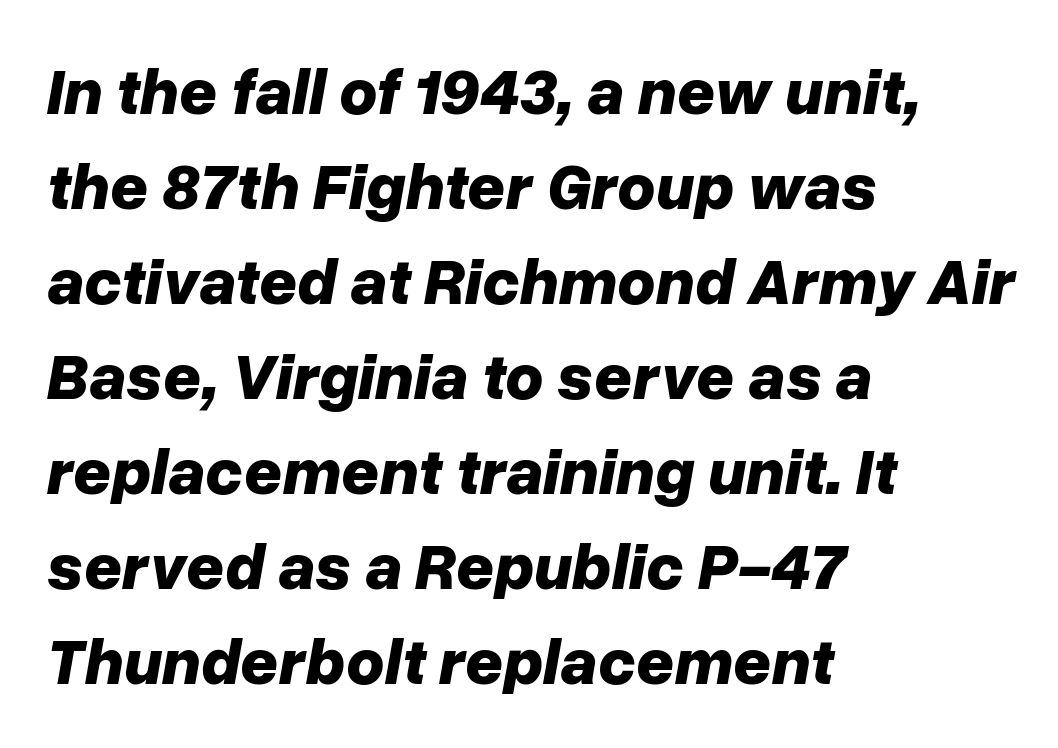
Caption: multi-line text, flush left, ragged right. Note the varied advance widths — an 'i' is clearly narrower than an 'm'. Each word holds together tightly as a unit, with standard inter-letter gaps. Each new line begins a customary step beneath the previous one.
